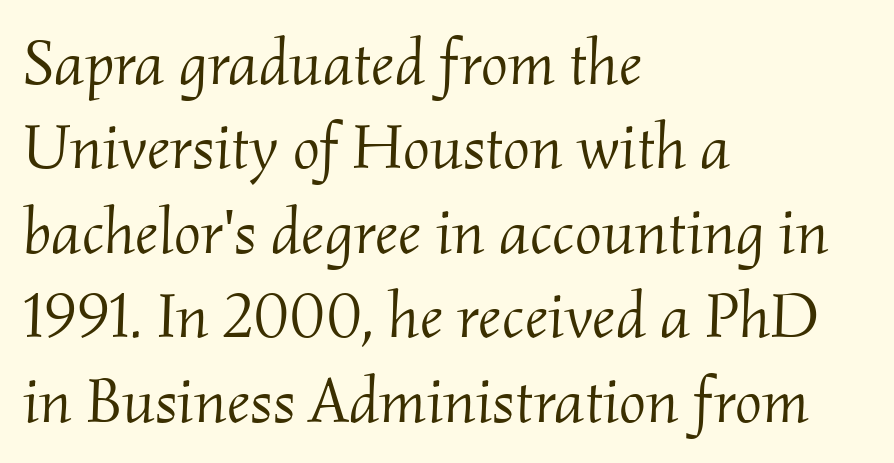
Q: Is the text bold? A: No.
Q: Is the text italic (slanted)? A: Yes, it leans right by about 2 degrees.
Q: Is the typeface a serif or a sans-serif typeface? A: Serif.
Q: Is the text underlined? A: No.
Q: How is the paragraph aligned? A: Left-aligned.
Q: Is the spacing between letters normal or unusually wide? A: Normal.
Q: Is the spacing between lines tight, normal or loose? A: Normal.
Q: Width (condensed, normal, or wide)? A: Normal.
Q: Stroke contrast? A: Medium.
Q: x-height? A: Small.
Q: Monospaced? A: No.
